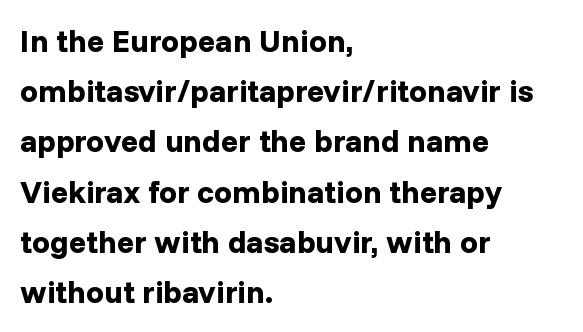
The line texture is even and compact thanks to regular tracking. Line starts are locked; line ends wander. The rendering uses natural spacing where letterforms have individual widths. Compared with typical paragraphs, the rows here are spaced about the same. This is the regular roman posture of the typeface.
